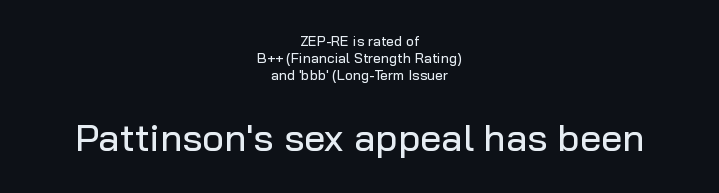
The image shows 38 px sans-serif type, upright; set centered, line spacing 1.2x, normal letter spacing, not underlined; the second (bottom) block is 2.71x larger; low stroke contrast and a medium x-height.
